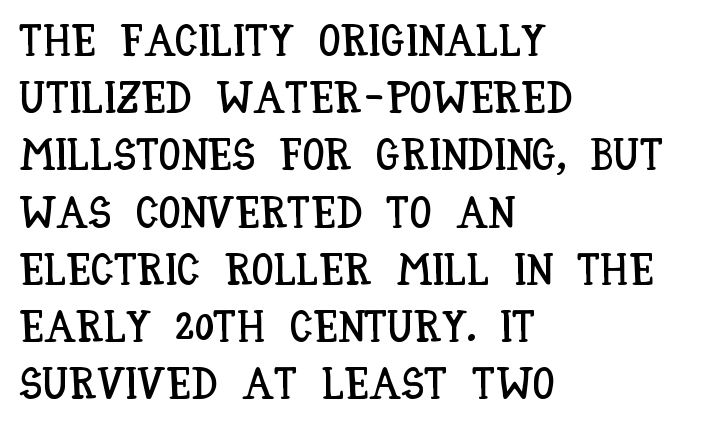
The image shows 44 px condensed type, upright; set left-aligned, normal line spacing (1.3x), normal letter spacing, not underlined; low stroke contrast and a large x-height.
